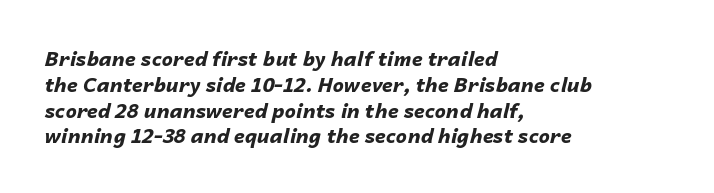
Q: Is the text bold? A: Yes.
Q: Is the text italic (slanted)? A: Yes, it leans right by about 14 degrees.
Q: Is the text underlined? A: No.
Q: How is the paragraph aligned? A: Left-aligned.
Q: Is the spacing between letters normal or unusually wide? A: Normal.
Q: Is the spacing between lines tight, normal or loose? A: Normal.
